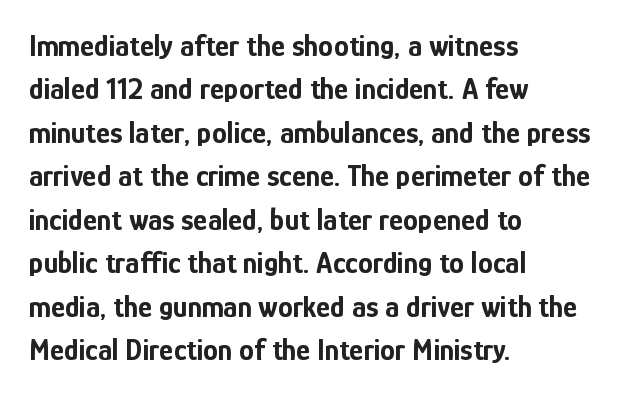
{"serif": "no", "italic": "no", "bold": "yes", "weight": "bold", "width": "condensed", "stroke_contrast": "low", "x_height": "medium", "monospaced": "no", "underline": "no", "align": "left", "line_spacing": "normal", "line_spacing_ratio": 1.45, "letter_spacing": "normal", "letter_spacing_em": 0.0, "glyph_px": 30}
